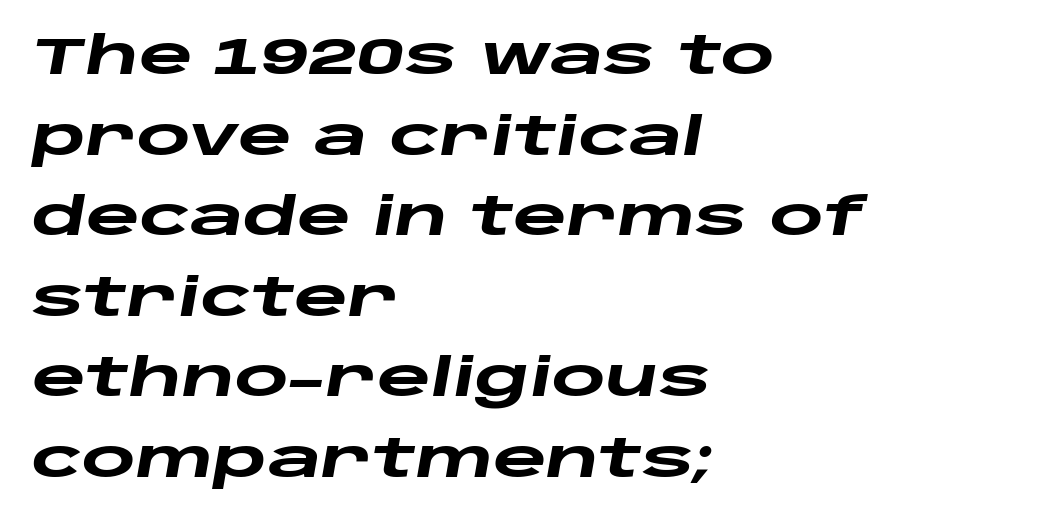
Which margin do the lines hug? The left one — the right edge is uneven. This is oblique type, the kind used for emphasis or titles. The line texture is even and compact thanks to regular tracking. Quick note: interline space is typical.
